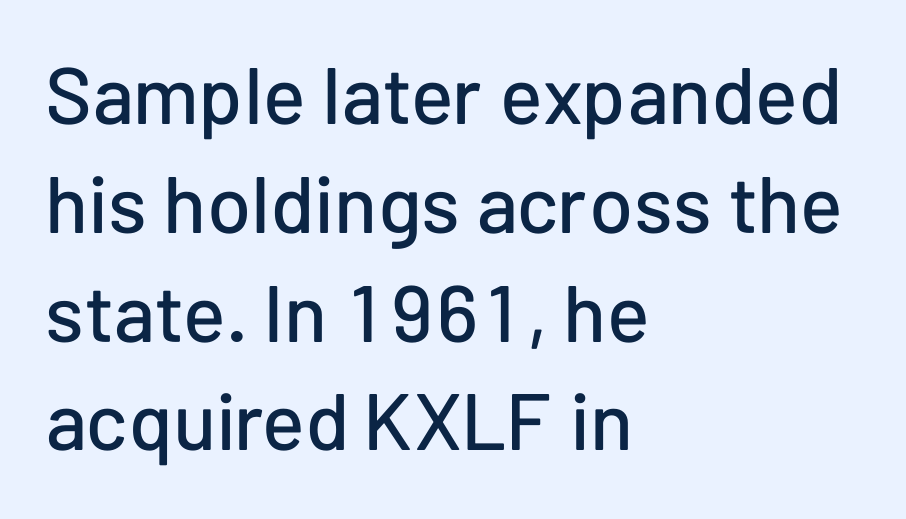
{"serif": "no", "italic": "no", "width": "normal", "stroke_contrast": "low", "x_height": "medium", "monospaced": "no", "underline": "no", "align": "left", "line_spacing": "normal", "line_spacing_ratio": 1.36, "letter_spacing": "normal", "letter_spacing_em": 0.0, "glyph_px": 80}
